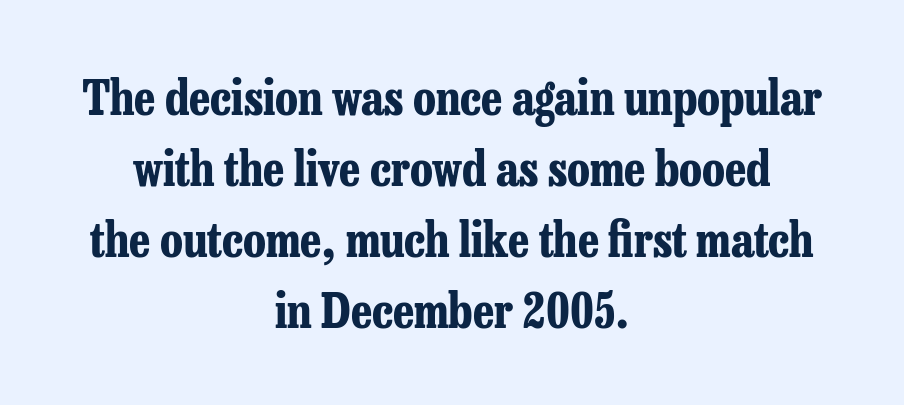
The designer went with a serif here, giving each stem small feet. The passage shown is typed in a proportional face where columns would drift. Strokes here are thick enough to call this a true bold. Characters follow at the spacing the type designer built in. The vertical gap from one line to the next is medium. The rendering positions every line midway between the sides.
